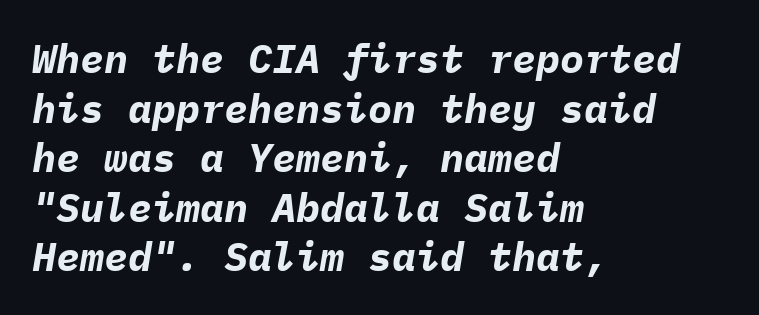
{"italic": "yes", "lean": "right", "slant_degrees": 9, "bold": "yes", "weight": "bold", "width": "normal", "stroke_contrast": "low", "x_height": "medium", "monospaced": "yes", "underline": "no", "align": "left", "line_spacing_ratio": 1.24, "letter_spacing": "normal", "letter_spacing_em": 0.0, "glyph_px": 40}
